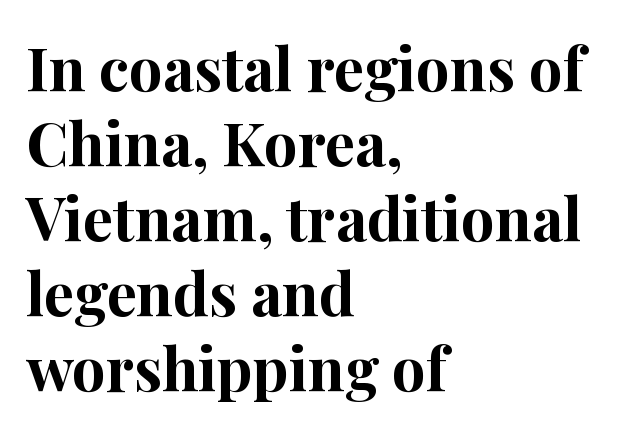
The image shows 60 px bold serif type, upright; set left-aligned, normal line spacing (1.25x), normal letter spacing, not underlined; high stroke contrast and a medium x-height.
